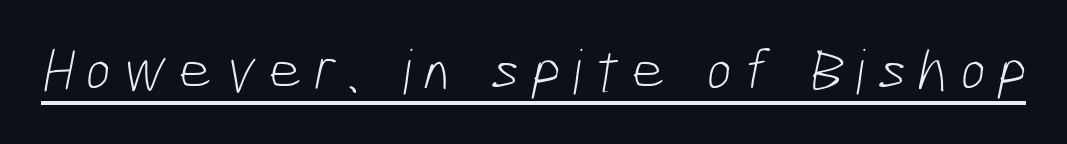
The image shows 61 px light, condensed sans-serif type; set underlined; low stroke contrast and a medium x-height.
